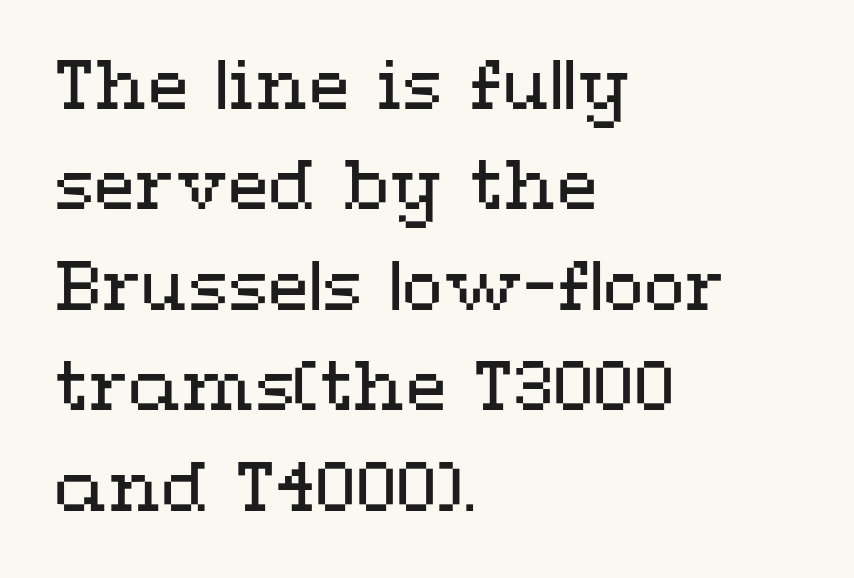
Q: Is the text bold? A: No.
Q: Is the text italic (slanted)? A: No, it is upright.
Q: Is the text underlined? A: No.
Q: How is the paragraph aligned? A: Left-aligned.
Q: Is the spacing between letters normal or unusually wide? A: Normal.
Q: Is the spacing between lines tight, normal or loose? A: Normal.
Q: Width (condensed, normal, or wide)? A: Wide.
Q: Stroke contrast? A: Medium.
Q: x-height? A: Medium.
Q: Monospaced? A: No.
